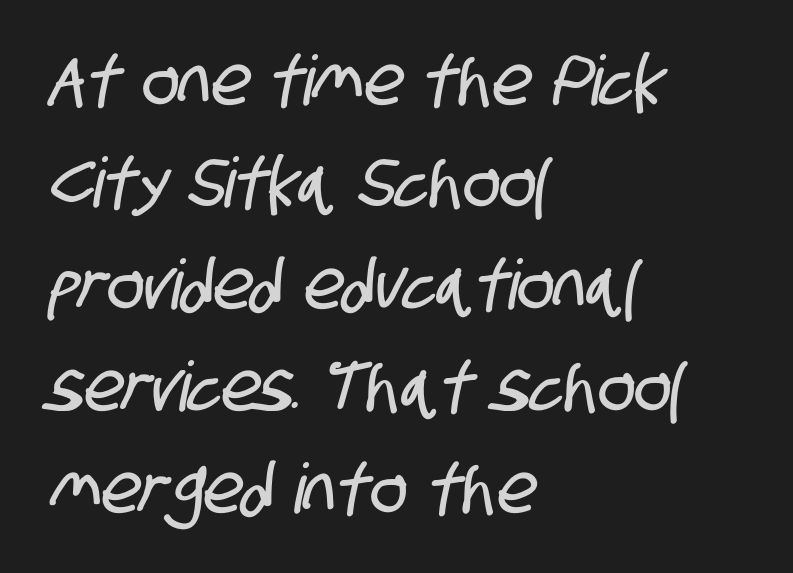
{"serif": "no", "width": "condensed", "stroke_contrast": "low", "x_height": "large", "monospaced": "no", "underline": "no", "align": "left", "line_spacing": "normal", "line_spacing_ratio": 1.48, "letter_spacing": "normal", "letter_spacing_em": 0.0, "glyph_px": 69}
